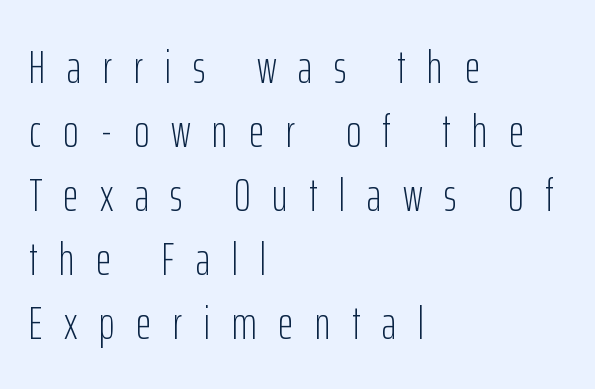
{"serif": "no", "italic": "no", "bold": "no", "weight": "light", "width": "condensed", "stroke_contrast": "low", "x_height": "medium", "monospaced": "no", "underline": "no", "align": "left", "line_spacing": "normal", "line_spacing_ratio": 1.36, "letter_spacing": "wide", "letter_spacing_em": 0.46, "glyph_px": 47}
